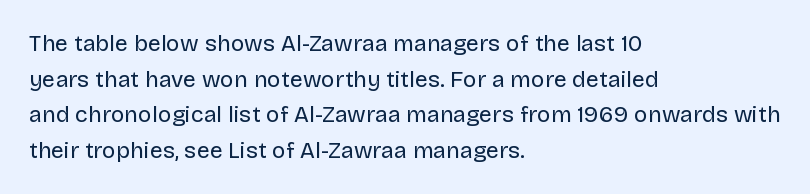
The image shows 23 px text type, upright; set left-aligned, normal line spacing (1.55x), normal letter spacing, not underlined.
